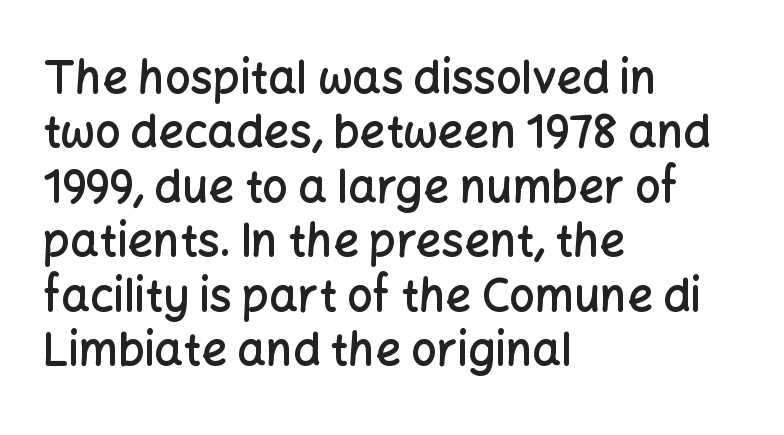
This is roman type, the default non-slanted kind. Honestly, there is no underline to notice here at all. The passage shown has conventional tracking throughout. Is this a sans? Yes — the strokes have no serifs. The paragraph shown leans on its left margin. On the weight axis this lands at semibold, roughly 600.
